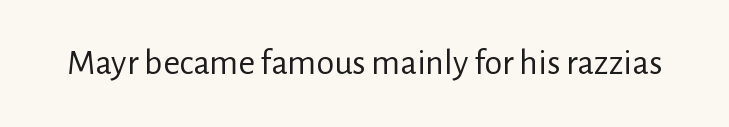
Q: Is the text bold? A: No.
Q: Is the text italic (slanted)? A: No, it is upright.
Q: Is the typeface a serif or a sans-serif typeface? A: Sans-serif.
Q: Is the text underlined? A: No.
Q: Is the spacing between letters normal or unusually wide? A: Normal.
Q: Width (condensed, normal, or wide)? A: Normal.
Q: Stroke contrast? A: Low.
Q: x-height? A: Medium.
Q: Monospaced? A: No.
